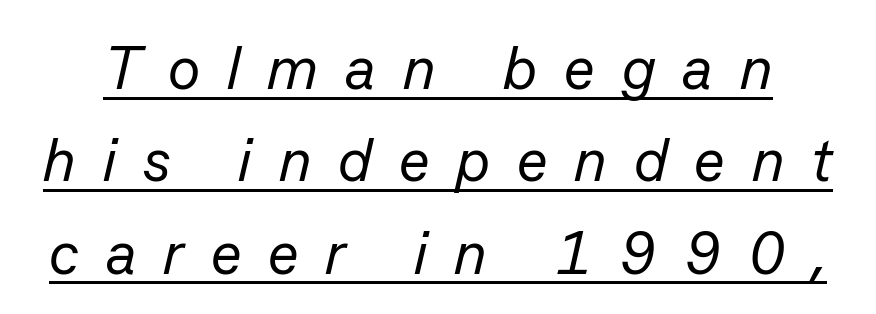
The strokes carry an ordinary text weight at most. Someone cranked the tracking dial way up on this one. Think of a printed novel: that variable character pitch is what you see here. The letters are slanted; this is an italic face.
